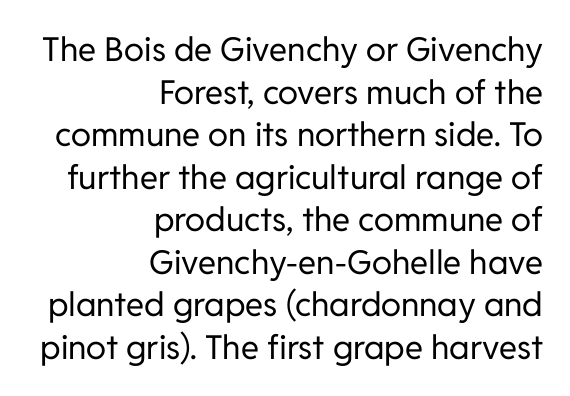
Q: Is the text bold? A: No.
Q: Is the text italic (slanted)? A: No, it is upright.
Q: Is the typeface a serif or a sans-serif typeface? A: Sans-serif.
Q: Is the text underlined? A: No.
Q: How is the paragraph aligned? A: Right-aligned.
Q: Is the spacing between letters normal or unusually wide? A: Normal.
Q: Is the spacing between lines tight, normal or loose? A: Normal.
Q: Width (condensed, normal, or wide)? A: Normal.
Q: Stroke contrast? A: Low.
Q: x-height? A: Medium.
Q: Monospaced? A: No.
